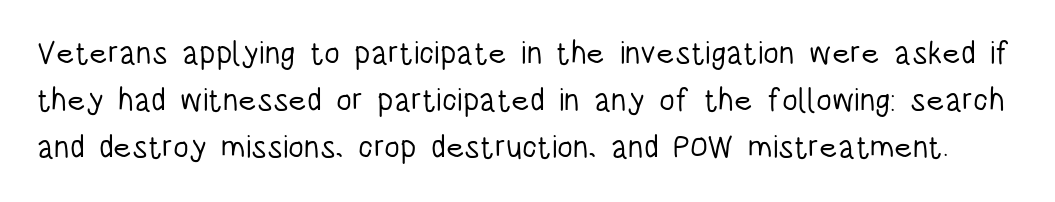
{"serif": "no", "italic": "no", "bold": "no", "weight": "light", "width": "condensed", "stroke_contrast": "low", "x_height": "large", "monospaced": "no", "underline": "no", "line_spacing": "normal", "line_spacing_ratio": 1.47, "letter_spacing": "normal", "letter_spacing_em": 0.0, "glyph_px": 32}
